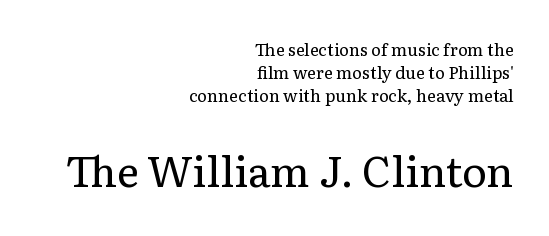
{"serif": "yes", "italic": "no", "bold": "no", "weight": "regular", "width": "normal", "stroke_contrast": "low", "x_height": "medium", "monospaced": "no", "underline": "no", "align": "right", "line_spacing": "normal", "line_spacing_ratio": 1.35, "letter_spacing": "normal", "letter_spacing_em": 0.0, "larger_block": "second", "size_ratio": 2.47, "glyph_px": 42}
